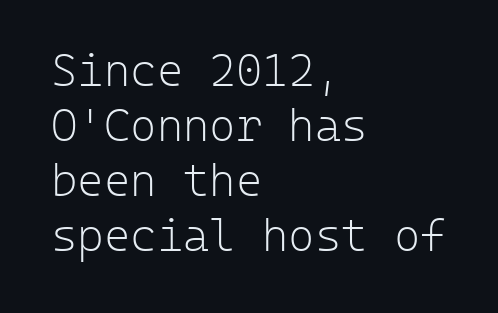
The image shows 45 px light sans-serif type, upright, monospaced; set left-aligned, line spacing 1.22x, normal letter spacing, not underlined; low stroke contrast and a medium x-height.
